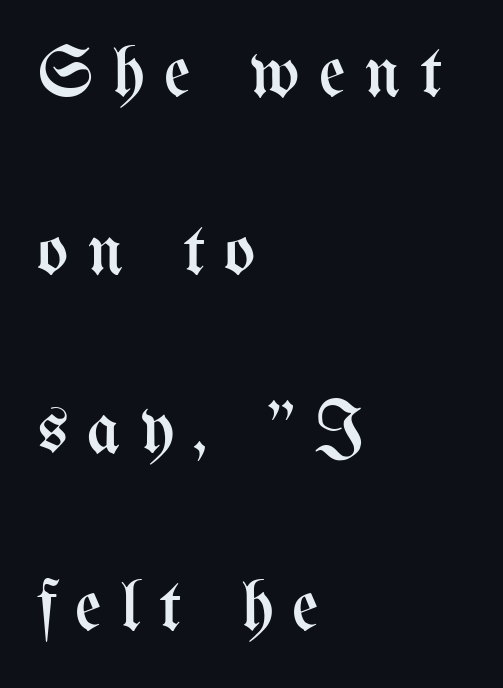
The image shows 73 px regular-weight, condensed type, upright; set left-aligned, loose line spacing (2.44x), unusually wide letter spacing (+0.26 em), not underlined; medium stroke contrast and a medium x-height.
